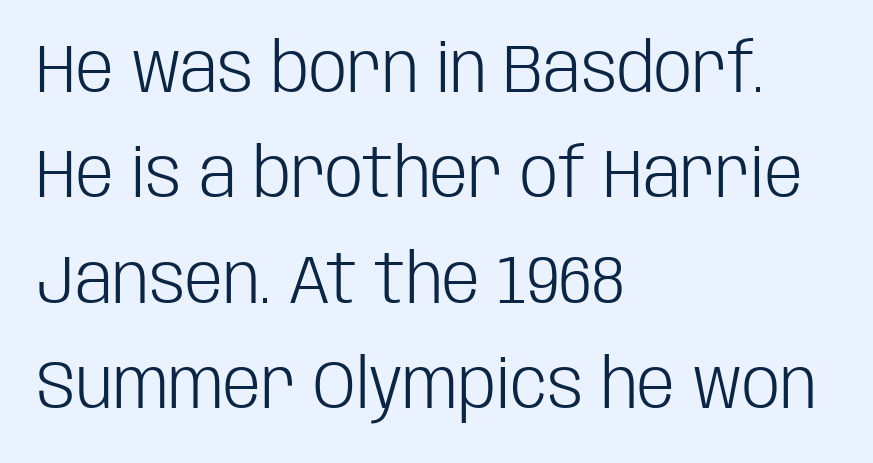
{"serif": "no", "italic": "no", "bold": "no", "weight": "light", "width": "condensed", "stroke_contrast": "low", "x_height": "large", "monospaced": "no", "underline": "no", "align": "left", "line_spacing": "normal", "line_spacing_ratio": 1.55, "letter_spacing": "normal", "letter_spacing_em": 0.0, "glyph_px": 68}
